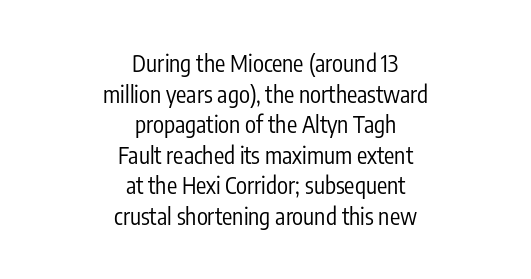
Interline gaps are of average width in this sample. Posture: upright roman. The glyphs are unaccompanied by any horizontal stroke below them. Teacher's note: observe the equal gaps on both sides — that is centered alignment. Stems here are at most as thick as an everyday book face.
